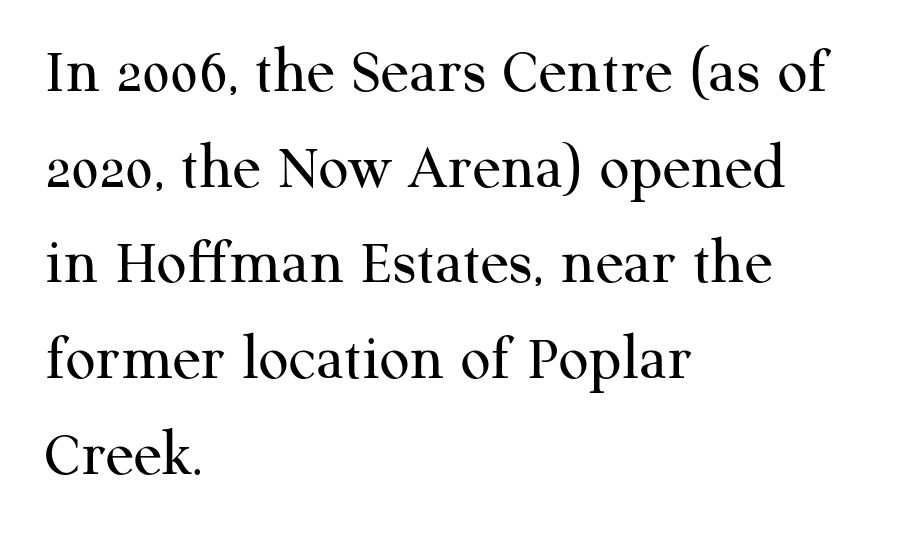
The image shows 66 px regular-weight serif type, upright; set left-aligned, normal line spacing (1.45x), normal letter spacing, not underlined; medium stroke contrast and a medium x-height.
